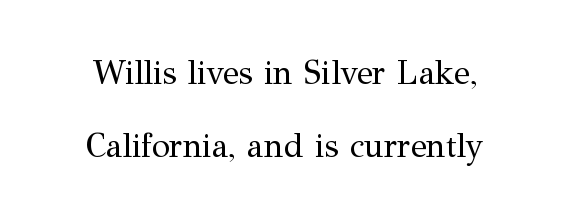
Q: Is the text bold? A: No.
Q: Is the text italic (slanted)? A: No, it is upright.
Q: Is the typeface a serif or a sans-serif typeface? A: Serif.
Q: Is the text underlined? A: No.
Q: Is the spacing between letters normal or unusually wide? A: Normal.
Q: Is the spacing between lines tight, normal or loose? A: Loose.
Q: Width (condensed, normal, or wide)? A: Normal.
Q: Stroke contrast? A: Medium.
Q: x-height? A: Medium.
Q: Monospaced? A: No.
